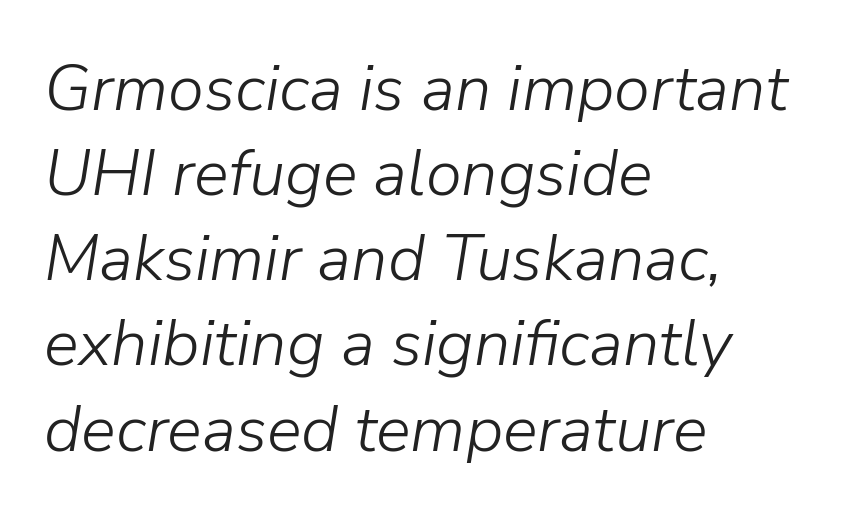
Q: Is the text bold? A: No.
Q: Is the text italic (slanted)? A: Yes, it leans right by about 9 degrees.
Q: Is the text underlined? A: No.
Q: How is the paragraph aligned? A: Left-aligned.
Q: Is the spacing between letters normal or unusually wide? A: Normal.
Q: Is the spacing between lines tight, normal or loose? A: Normal.
Q: Width (condensed, normal, or wide)? A: Normal.
Q: Stroke contrast? A: Low.
Q: x-height? A: Medium.
Q: Monospaced? A: No.
